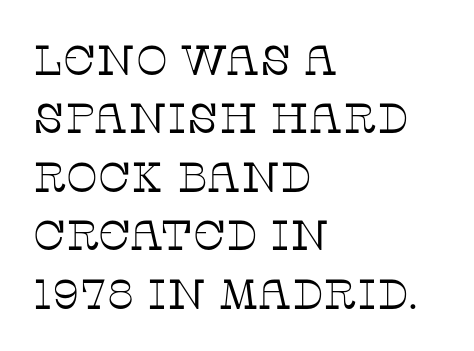
Q: Is the text bold? A: No.
Q: Is the text italic (slanted)? A: No, it is upright.
Q: Is the typeface a serif or a sans-serif typeface? A: Serif.
Q: Is the text underlined? A: No.
Q: How is the paragraph aligned? A: Left-aligned.
Q: Is the spacing between letters normal or unusually wide? A: Normal.
Q: Is the spacing between lines tight, normal or loose? A: Normal.
Q: Width (condensed, normal, or wide)? A: Normal.
Q: Stroke contrast? A: Low.
Q: x-height? A: Large.
Q: Monospaced? A: No.
